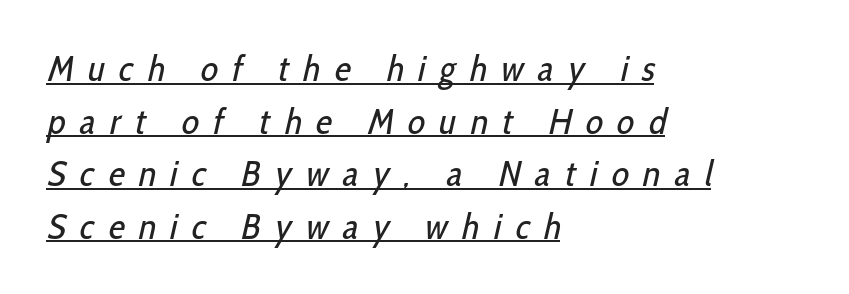
Compared with typical body copy, the letter spacing here is much looser. The typeface chosen for these lines omits serifs. This sample is left-justified, so line endings fall wherever the words run out. The typesetter has applied underlining to the passage shown.
